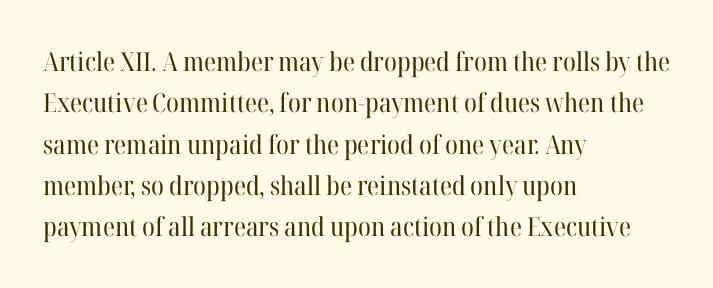
Each stroke keeps to a modest, everyday thickness or less. Whoever set this chose a conventional vertical rhythm. Caption: multi-line text, flush left, ragged right. Underlining? Definitely not there.
